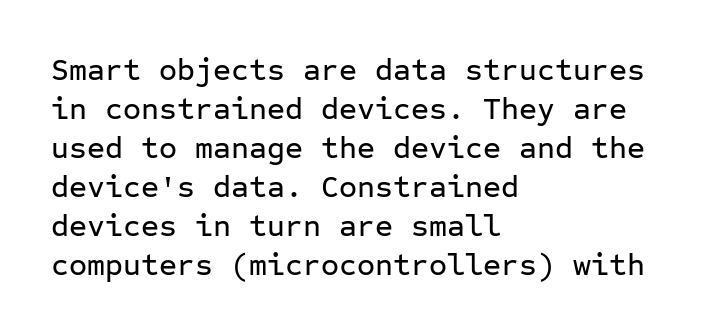
Tracking here is standard; glyphs follow each other at the usual distance. Clear beneath every line of the passage. The letters stand upright; this is a roman face. What's the leading like? Ordinary, nothing unusual. Is the block centered? No — it sits flush against the left margin. The face used here is monospaced, like something from a code editor.
